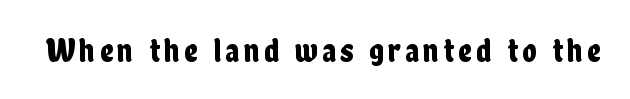
The image shows 34 px condensed sans-serif type, upright; set not underlined; low stroke contrast and a medium x-height.
